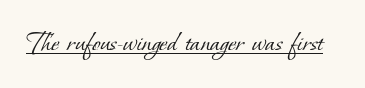
Q: Is the text bold? A: No.
Q: Is the typeface a serif or a sans-serif typeface? A: Serif.
Q: Is the text underlined? A: Yes.
Q: Is the spacing between letters normal or unusually wide? A: Normal.
Q: Width (condensed, normal, or wide)? A: Normal.
Q: Stroke contrast? A: Low.
Q: x-height? A: Small.
Q: Monospaced? A: No.
